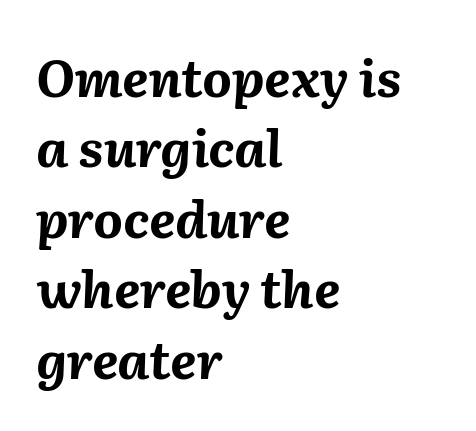
{"italic": "yes", "lean": "right", "slant_degrees": 2, "bold": "yes", "weight": "bold", "width": "normal", "stroke_contrast": "medium", "x_height": "medium", "monospaced": "no", "underline": "no", "align": "left", "line_spacing": "normal", "line_spacing_ratio": 1.38, "letter_spacing": "normal", "letter_spacing_em": 0.0, "glyph_px": 51}
